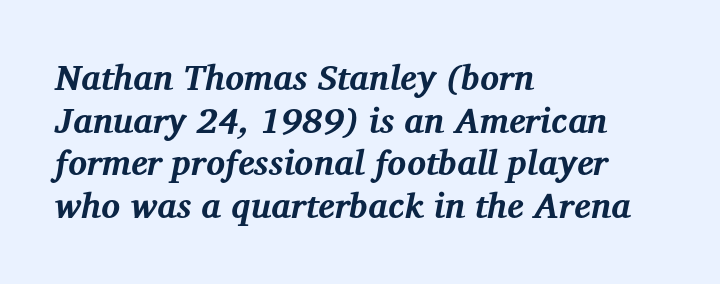
Q: Is the text bold? A: Yes.
Q: Is the text italic (slanted)? A: Yes, it leans right by about 12 degrees.
Q: Is the typeface a serif or a sans-serif typeface? A: Serif.
Q: Is the text underlined? A: No.
Q: How is the paragraph aligned? A: Left-aligned.
Q: Is the spacing between letters normal or unusually wide? A: Normal.
Q: Width (condensed, normal, or wide)? A: Normal.
Q: Stroke contrast? A: Medium.
Q: x-height? A: Medium.
Q: Monospaced? A: No.
